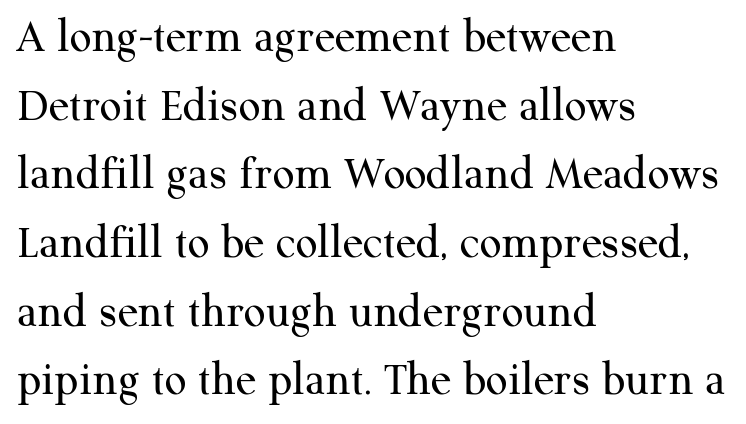
Q: Is the text bold? A: No.
Q: Is the text italic (slanted)? A: No, it is upright.
Q: Is the typeface a serif or a sans-serif typeface? A: Serif.
Q: Is the text underlined? A: No.
Q: How is the paragraph aligned? A: Left-aligned.
Q: Is the spacing between letters normal or unusually wide? A: Normal.
Q: Is the spacing between lines tight, normal or loose? A: Normal.
Q: Width (condensed, normal, or wide)? A: Normal.
Q: Stroke contrast? A: Medium.
Q: x-height? A: Medium.
Q: Monospaced? A: No.
